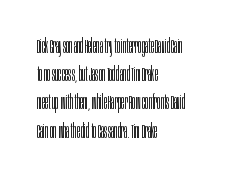
Nobody drew a line under any word here. When letters stand straight like this, we call the style roman or upright. The lines sit at an ordinary, default distance from one another. Summary of weight: not heavy and not bold.
